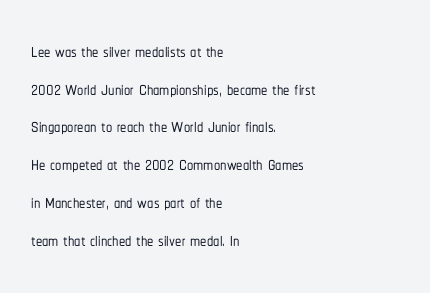
Descender tails drop into unmarked territory. If you drew a ruler down the left edge, every line would touch it. Nope, not italic — everything's standing straight. Successive baselines arrive at the customary interval. Tracking value appears to be zero — textbook default spacing.
